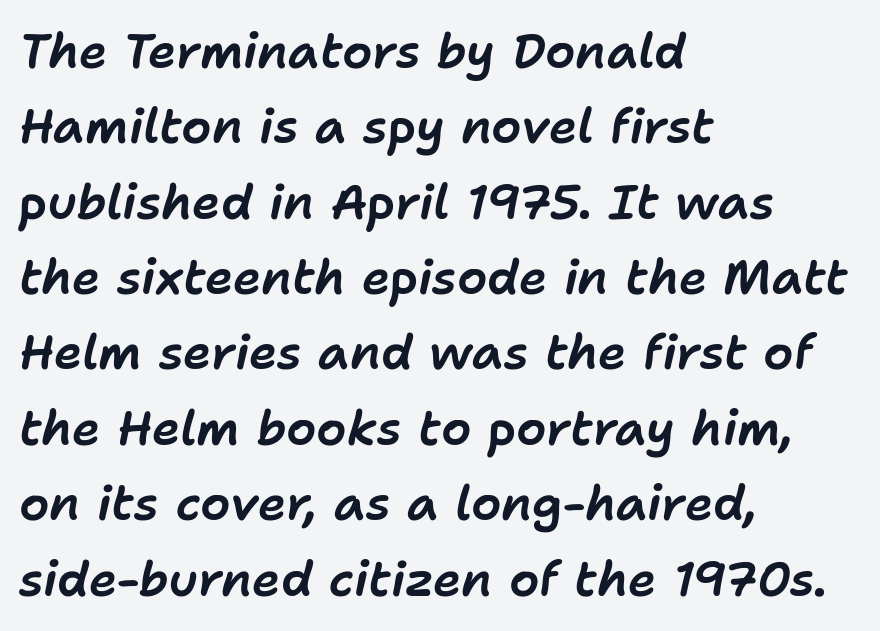
{"italic": "yes", "lean": "right", "slant_degrees": 11, "width": "normal", "stroke_contrast": "low", "x_height": "medium", "monospaced": "no", "underline": "no", "align": "left", "line_spacing": "normal", "line_spacing_ratio": 1.57, "letter_spacing": "normal", "letter_spacing_em": 0.0, "glyph_px": 48}
